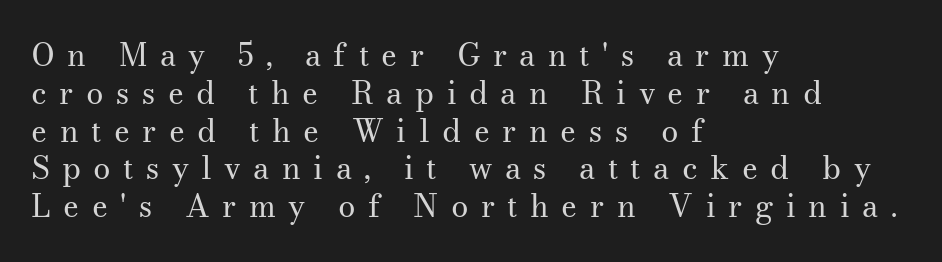
Q: Is the text bold? A: No.
Q: Is the text italic (slanted)? A: No, it is upright.
Q: Is the typeface a serif or a sans-serif typeface? A: Serif.
Q: Is the text underlined? A: No.
Q: How is the paragraph aligned? A: Left-aligned.
Q: Is the spacing between letters normal or unusually wide? A: Unusually wide.
Q: Width (condensed, normal, or wide)? A: Normal.
Q: Stroke contrast? A: Medium.
Q: x-height? A: Small.
Q: Monospaced? A: No.
